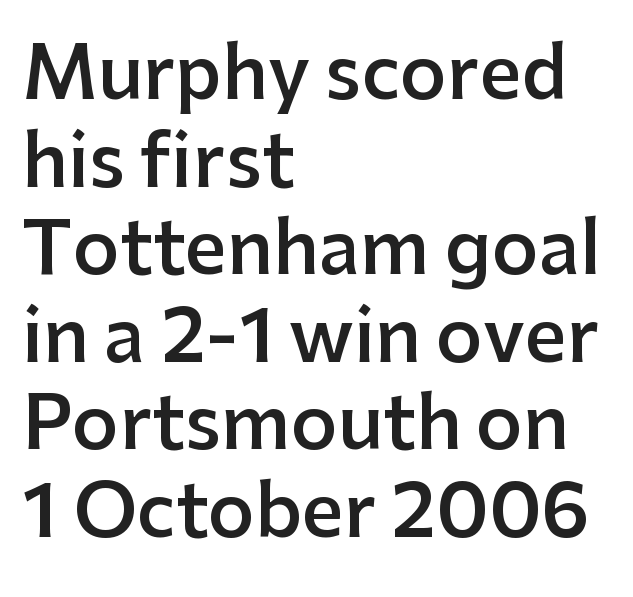
Short note: letters normally spaced. Left-aligned paragraph, ragged on the right. Varying glyph widths throughout — classic text-font behaviour. The axis of the letterforms is exactly vertical. Typographically, this falls in the sans-serif category. Slightly chunky letters — semibold, I'd say, not full bold.
